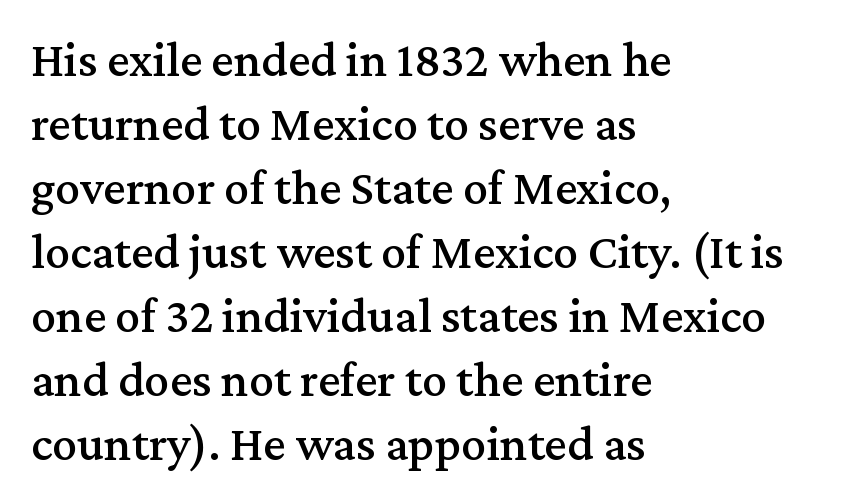
The image shows 50 px serif type, upright; set left-aligned, normal line spacing (1.28x), normal letter spacing, not underlined; medium stroke contrast and a medium x-height.
